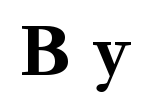
{"serif": "yes", "italic": "no", "bold": "yes", "weight": "bold", "width": "normal", "stroke_contrast": "medium", "x_height": "medium", "monospaced": "no", "underline": "no", "letter_spacing": "wide", "letter_spacing_em": 0.29, "glyph_px": 73}
